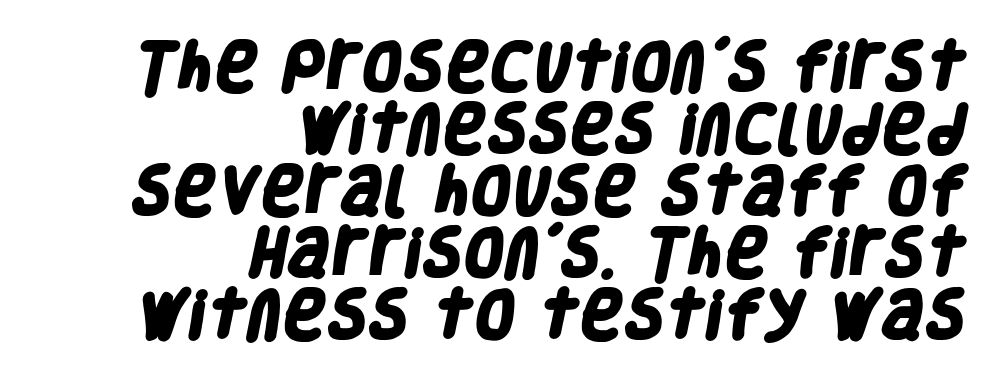
{"serif": "no", "bold": "yes", "weight": "heavy", "width": "condensed", "stroke_contrast": "low", "x_height": "large", "monospaced": "no", "underline": "no", "align": "right", "line_spacing_ratio": 1.17, "letter_spacing": "normal", "letter_spacing_em": 0.0, "glyph_px": 53}
